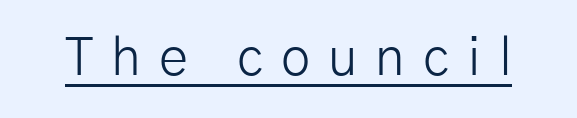
The image shows 53 px light sans-serif type, upright; set unusually wide letter spacing (+0.34 em), underlined; low stroke contrast and a medium x-height.
